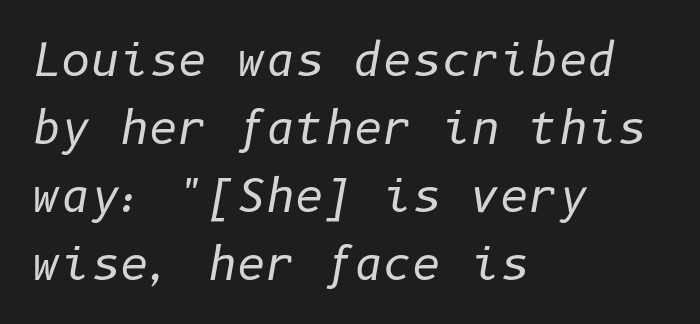
The image shows 45 px regular-weight type, italic (leaning right); set left-aligned, normal line spacing (1.51x), normal letter spacing, not underlined; low stroke contrast and a medium x-height.
